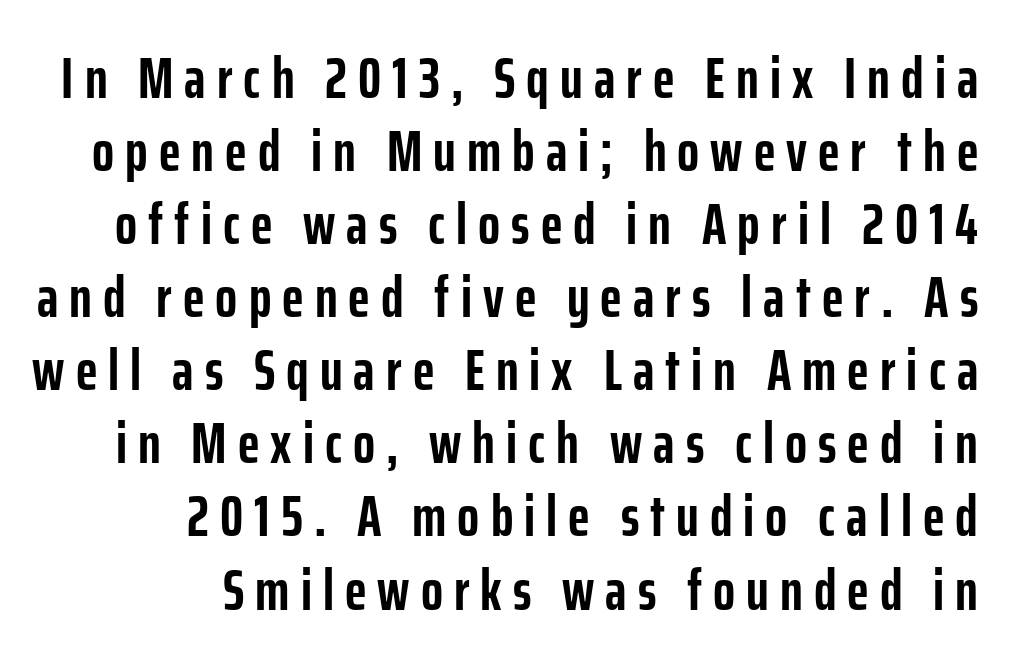
Q: Is the text bold? A: Yes.
Q: Is the text italic (slanted)? A: No, it is upright.
Q: Is the typeface a serif or a sans-serif typeface? A: Sans-serif.
Q: Is the text underlined? A: No.
Q: How is the paragraph aligned? A: Right-aligned.
Q: Is the spacing between lines tight, normal or loose? A: Normal.
Q: Width (condensed, normal, or wide)? A: Condensed.
Q: Stroke contrast? A: Low.
Q: x-height? A: Medium.
Q: Monospaced? A: No.
